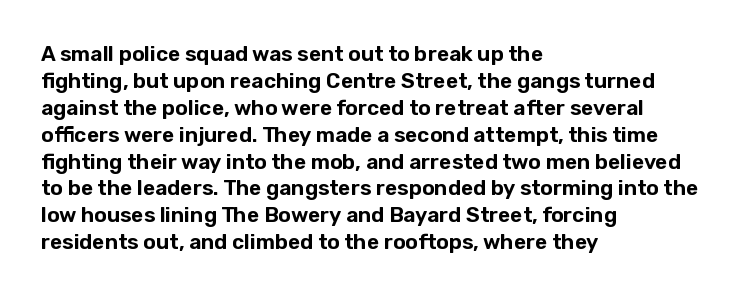
Q: Is the text italic (slanted)? A: No, it is upright.
Q: Is the text underlined? A: No.
Q: How is the paragraph aligned? A: Left-aligned.
Q: Is the spacing between letters normal or unusually wide? A: Normal.
Q: Is the spacing between lines tight, normal or loose? A: Normal.
